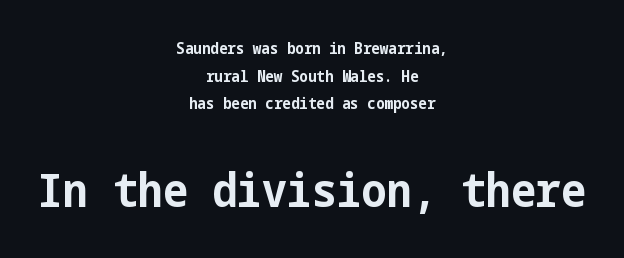
The image shows 47 px bold, condensed sans-serif type, upright; set centered, line spacing 1.72x, normal letter spacing, not underlined; the second (bottom) block is 2.94x larger; low stroke contrast and a medium x-height.
